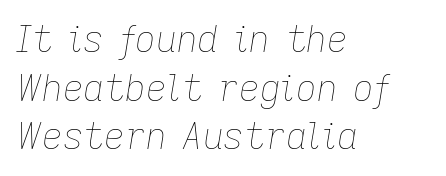
The lettering tilts uniformly, giving the passage an italic look. Heaviness? Minimal to ordinary, like unemphasized prose. Leading: standard. Between one letter and the next there's only the usual sliver of space.
